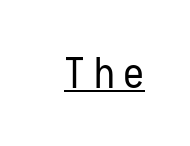
Q: Is the text bold? A: No.
Q: Is the text italic (slanted)? A: No, it is upright.
Q: Is the typeface a serif or a sans-serif typeface? A: Sans-serif.
Q: Is the text underlined? A: Yes.
Q: Is the spacing between letters normal or unusually wide? A: Unusually wide.
Q: Width (condensed, normal, or wide)? A: Condensed.
Q: Stroke contrast? A: Low.
Q: x-height? A: Medium.
Q: Monospaced? A: Yes.
